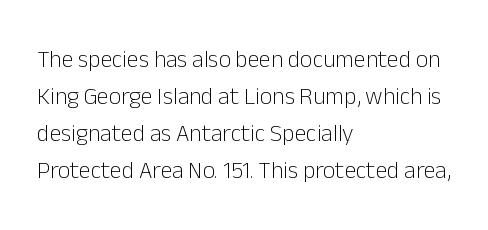
{"italic": "no", "bold": "no", "underline": "no", "align": "left", "line_spacing": "normal", "line_spacing_ratio": 1.54, "letter_spacing": "normal", "letter_spacing_em": 0.0, "glyph_px": 24}
